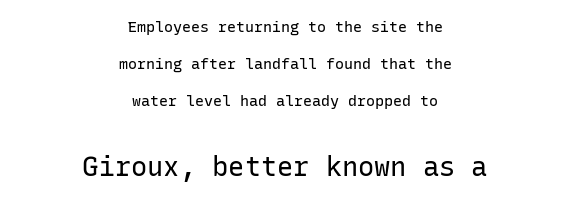
The image shows 27 px text type, upright; set centered, loose line spacing (2.47x), normal letter spacing, not underlined; the second (bottom) block is 1.8x larger.
